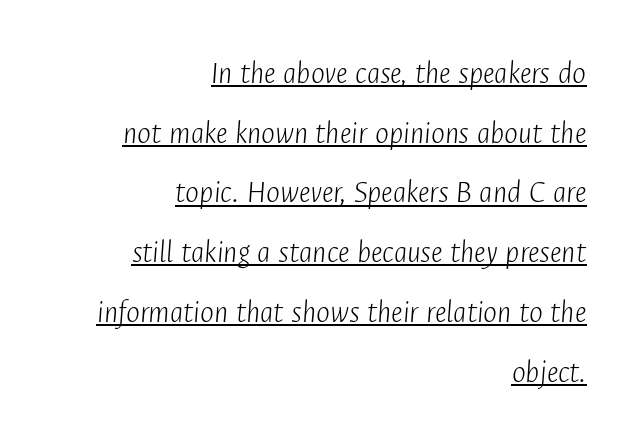
{"italic": "yes", "lean": "right", "slant_degrees": 4, "bold": "no", "weight": "light", "width": "condensed", "stroke_contrast": "low", "x_height": "medium", "monospaced": "no", "underline": "yes", "align": "right", "line_spacing_ratio": 1.81, "letter_spacing": "normal", "letter_spacing_em": 0.0, "glyph_px": 33}
